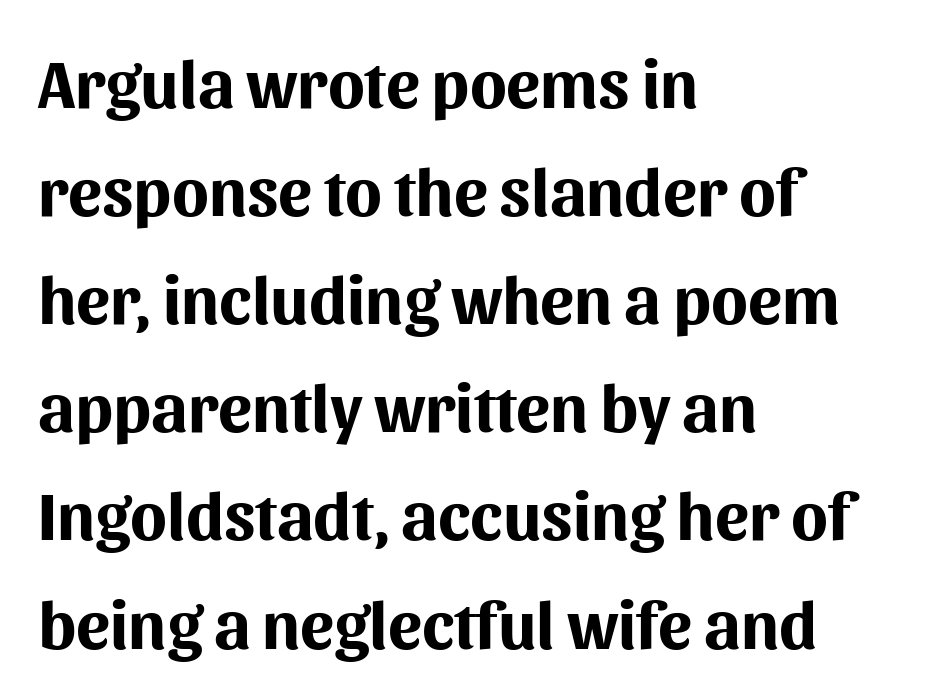
Ordinary non-slanted type is in use. Type style note: lacks serifs. Any mark beneath the type? The region is blank. A typesetter would call this proportional, since set widths differ per character. Where is the straight margin? On the left. Weight check: bold — yes, fully.
